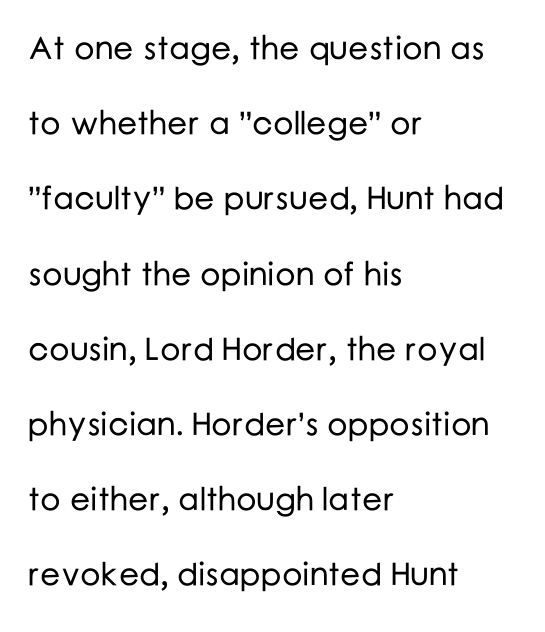
{"serif": "no", "italic": "no", "width": "normal", "stroke_contrast": "low", "x_height": "medium", "monospaced": "no", "underline": "no", "align": "left", "line_spacing": "loose", "line_spacing_ratio": 2.35, "letter_spacing": "normal", "letter_spacing_em": 0.0, "glyph_px": 32}
